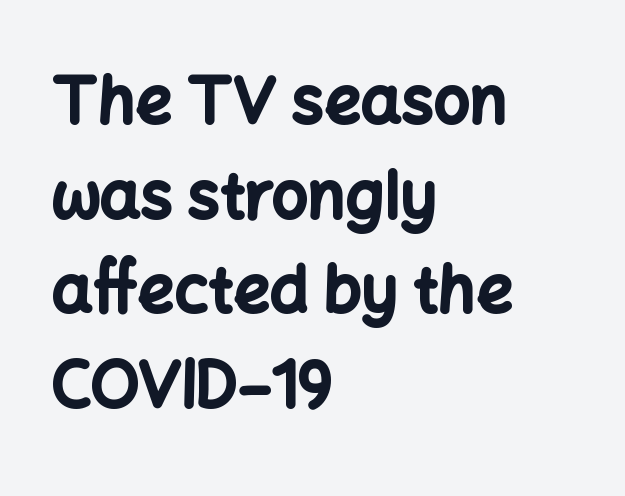
Q: Is the text bold? A: Yes.
Q: Is the text italic (slanted)? A: No, it is upright.
Q: Is the typeface a serif or a sans-serif typeface? A: Sans-serif.
Q: Is the text underlined? A: No.
Q: How is the paragraph aligned? A: Left-aligned.
Q: Is the spacing between letters normal or unusually wide? A: Normal.
Q: Is the spacing between lines tight, normal or loose? A: Normal.
Q: Width (condensed, normal, or wide)? A: Normal.
Q: Stroke contrast? A: Low.
Q: x-height? A: Medium.
Q: Monospaced? A: No.
